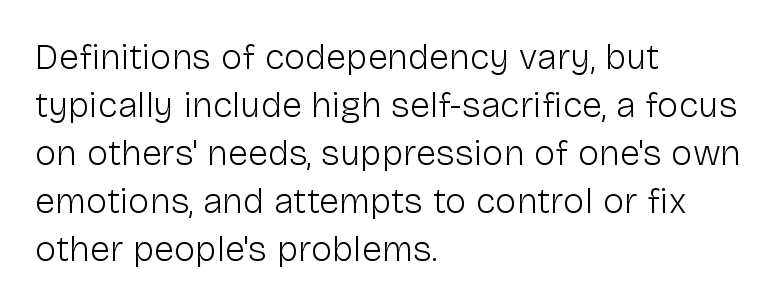
The image shows 36 px light sans-serif type, upright; set left-aligned, normal line spacing (1.33x), normal letter spacing, not underlined; low stroke contrast and a medium x-height.
